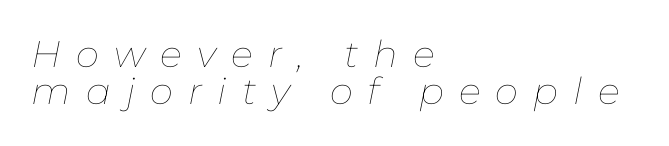
The image shows 37 px thin type, italic (leaning right); set left-aligned, tight line spacing (1.01x), unusually wide letter spacing (+0.41 em), not underlined; low stroke contrast and a medium x-height.
